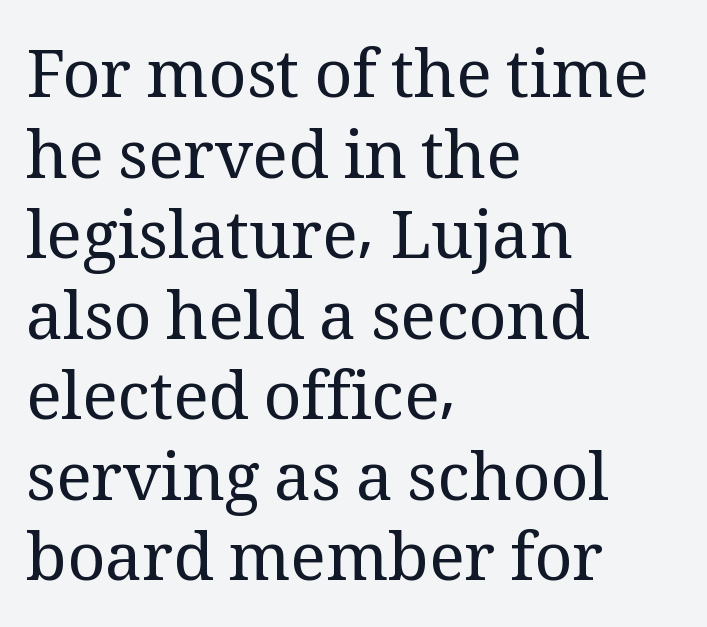
What stands out about the letter spacing? Nothing — it is the standard amount. Notice how the stems are strictly vertical — no italics here. Stem width sits at or under what a default text font uses. One-word summary of the alignment: left.
